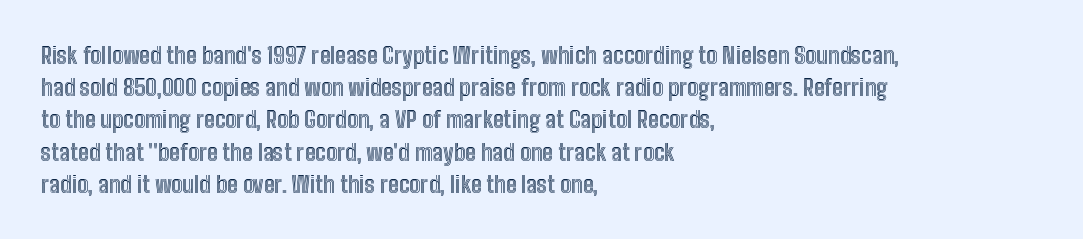
Q: Is the text italic (slanted)? A: No, it is upright.
Q: Is the text underlined? A: No.
Q: How is the paragraph aligned? A: Left-aligned.
Q: Is the spacing between letters normal or unusually wide? A: Normal.
Q: Is the spacing between lines tight, normal or loose? A: Normal.
